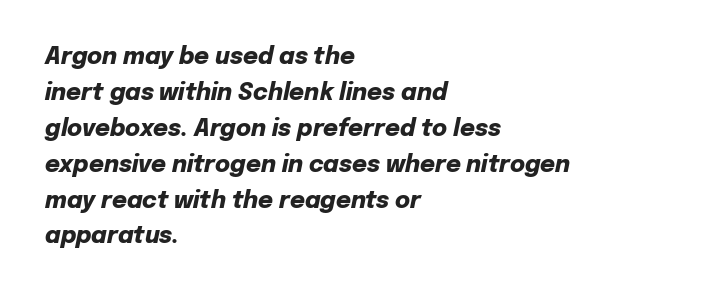
Q: Is the text bold? A: Yes.
Q: Is the text italic (slanted)? A: Yes, it leans right by about 12 degrees.
Q: Is the text underlined? A: No.
Q: How is the paragraph aligned? A: Left-aligned.
Q: Is the spacing between letters normal or unusually wide? A: Normal.
Q: Is the spacing between lines tight, normal or loose? A: Normal.
